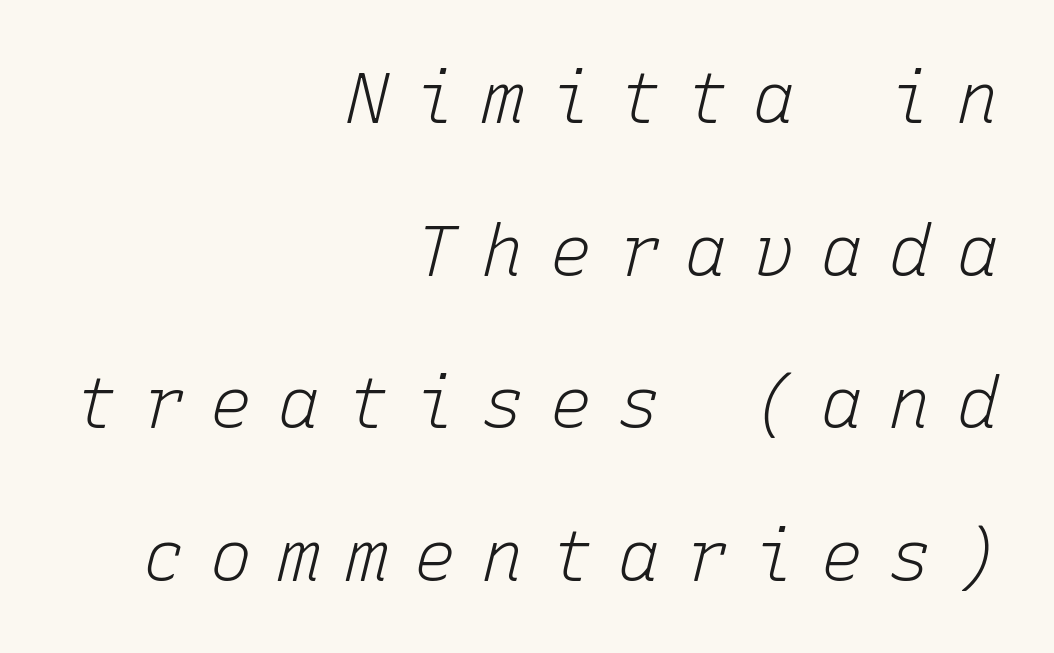
The text block is weighted toward the right margin, trailing off unevenly leftward. These glyphs show unthickened strokes, regular width or finer. Emphasis-style slanted type is in use. Interline gaps are noticeably wide in this sample. Here the designer chose a console-style face with uniform glyph widths.
